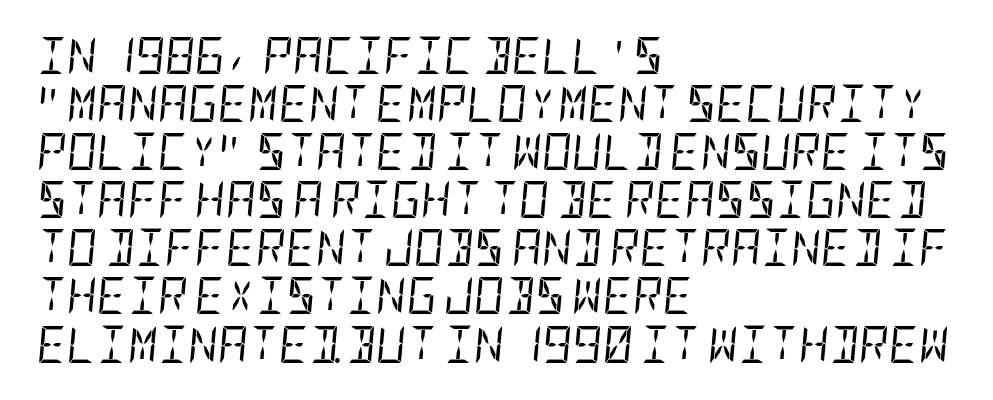
The image shows 37 px regular-weight, condensed type, italic (leaning right); set left-aligned, normal line spacing (1.3x), normal letter spacing, not underlined; low stroke contrast and a large x-height.
